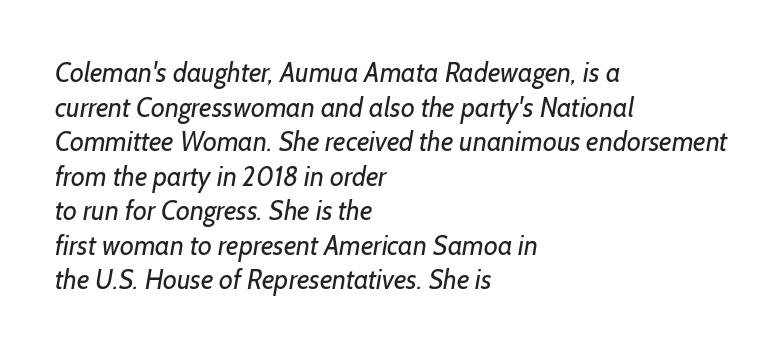
The image shows 27 px text type; set left-aligned, normal line spacing (1.28x), normal letter spacing, not underlined.
